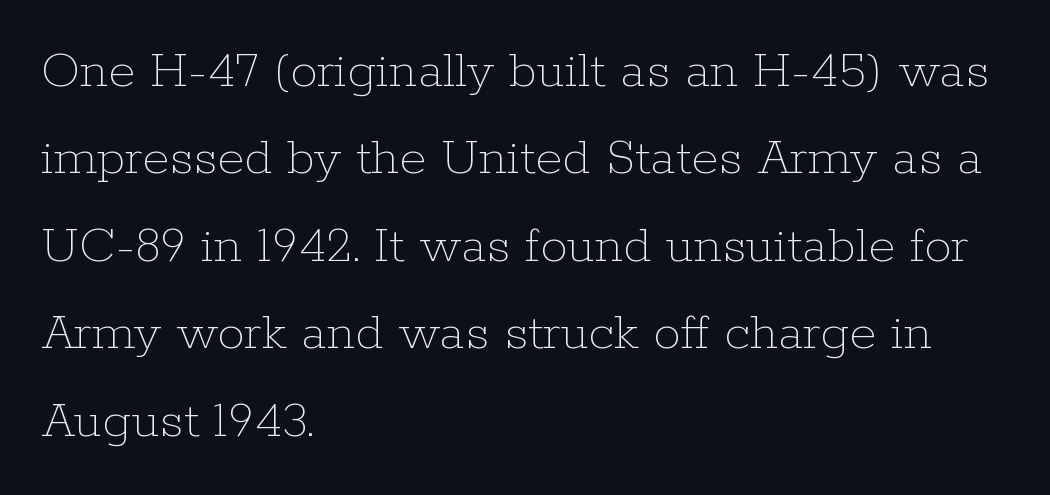
The image shows 55 px thin type, upright; set left-aligned, normal line spacing (1.59x), normal letter spacing, not underlined; low stroke contrast and a medium x-height.
